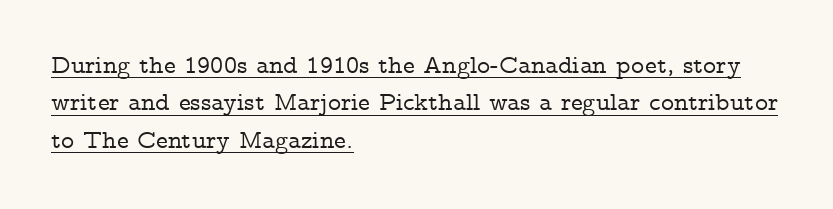
The horizontal fit of the characters is conventional and even. Alignment: flush left. In terms of leading, this rendering sits right in the middle. Vertical strokes here are truly vertical. Somebody hit Ctrl+U on this one — the words are underlined.
